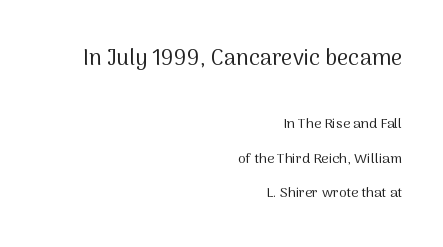
On a weight scale, this lands at 450 or below. This sample uses plain, unmodified letter spacing. Do the letters lean? They stand straight. The setting favours the right margin, as signatures and pull-quotes sometimes do. Anything drawn beneath the words? Only blank space. In terms of leading, this rendering errs on the spacious side.
